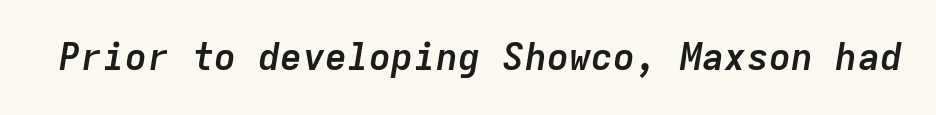
Letters rest on an invisible, unmarked baseline. Default kerning and tracking; the words read as compact shapes. What weight is shown? A full bold with thick strokes. The lettering tilts uniformly, giving the passage an italic look. The letters march in equal steps, a hallmark of fixed-pitch type.
